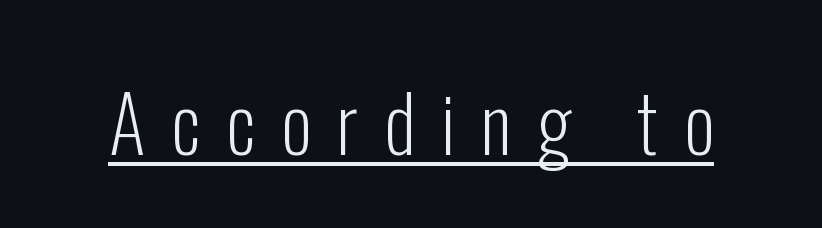
The letters advance in unequal steps, a hallmark of proportional type. Serifs: no, the terminals of the letterforms are clean. Tall strokes in this sample are plumb rather than angled. This sample carries an underscore along the baseline area. The face looks like a standard text weight, possibly lighter.
